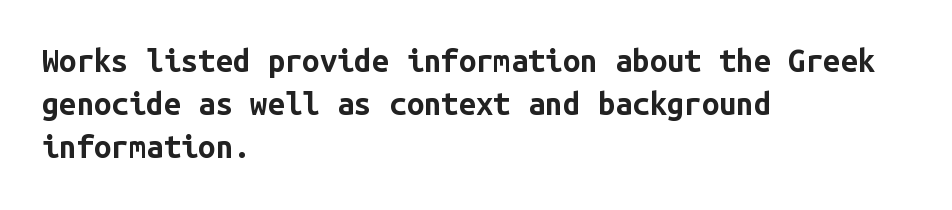
The image shows 31 px bold sans-serif type, upright, monospaced; set left-aligned, normal line spacing (1.39x), normal letter spacing, not underlined; low stroke contrast and a medium x-height.
